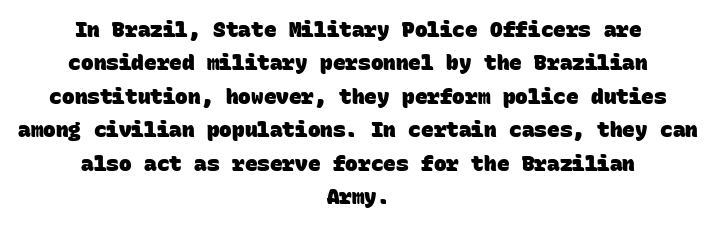
Q: Is the text bold? A: Yes.
Q: Is the text underlined? A: No.
Q: How is the paragraph aligned? A: Centered.
Q: Is the spacing between letters normal or unusually wide? A: Normal.
Q: Is the spacing between lines tight, normal or loose? A: Normal.
